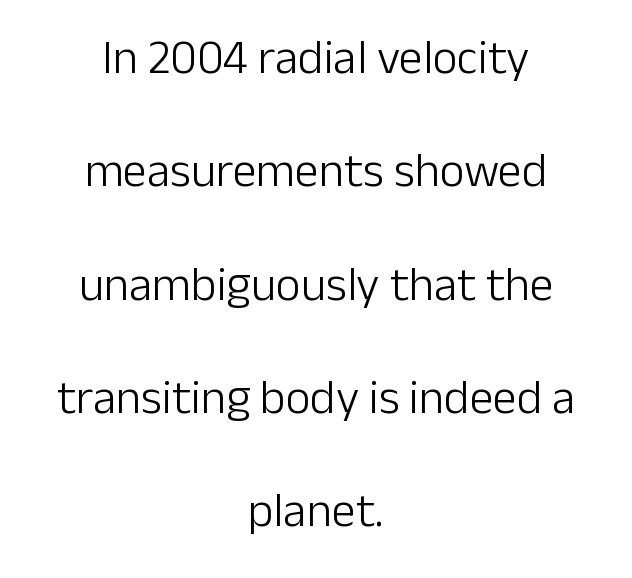
Q: Is the text bold? A: No.
Q: Is the text italic (slanted)? A: No, it is upright.
Q: Is the typeface a serif or a sans-serif typeface? A: Sans-serif.
Q: Is the text underlined? A: No.
Q: How is the paragraph aligned? A: Centered.
Q: Is the spacing between letters normal or unusually wide? A: Normal.
Q: Is the spacing between lines tight, normal or loose? A: Loose.
Q: Width (condensed, normal, or wide)? A: Normal.
Q: Stroke contrast? A: Low.
Q: x-height? A: Medium.
Q: Monospaced? A: No.
